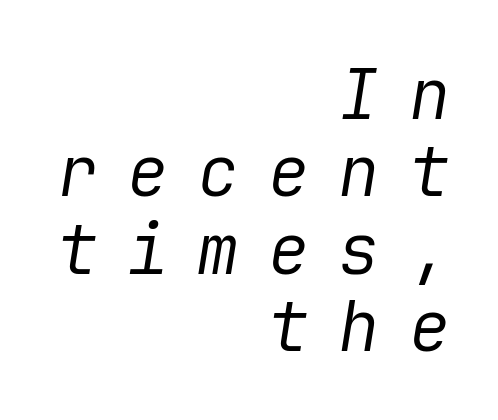
Q: Is the text bold? A: No.
Q: Is the text italic (slanted)? A: Yes, it leans right by about 9 degrees.
Q: Is the text underlined? A: No.
Q: How is the paragraph aligned? A: Right-aligned.
Q: Is the spacing between letters normal or unusually wide? A: Unusually wide.
Q: Is the spacing between lines tight, normal or loose? A: Tight.
Q: Width (condensed, normal, or wide)? A: Normal.
Q: Stroke contrast? A: Low.
Q: x-height? A: Medium.
